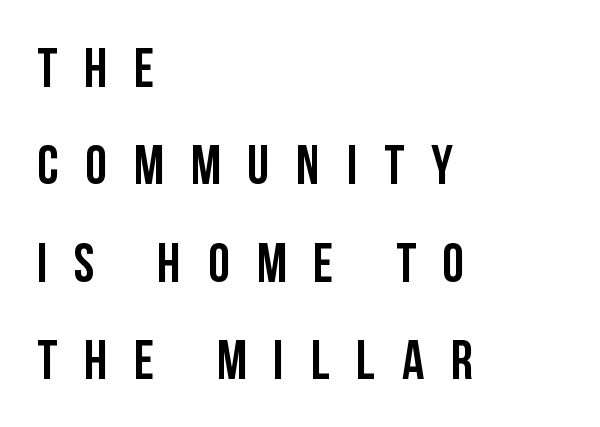
Q: Is the text bold? A: Yes.
Q: Is the text italic (slanted)? A: No, it is upright.
Q: Is the typeface a serif or a sans-serif typeface? A: Sans-serif.
Q: Is the text underlined? A: No.
Q: How is the paragraph aligned? A: Left-aligned.
Q: Is the spacing between letters normal or unusually wide? A: Unusually wide.
Q: Width (condensed, normal, or wide)? A: Condensed.
Q: Stroke contrast? A: Low.
Q: x-height? A: Large.
Q: Monospaced? A: No.
